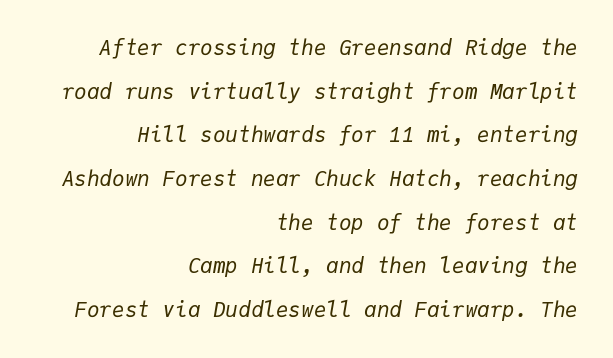
A typesetter would mark this as italic. The strokes carry an ordinary text weight at most. How would I describe the line gaps? Wide and relaxed. Compared with a flush-left layout, this one pins lines to the opposite, right side. Decoration check: the copy has no underline.
